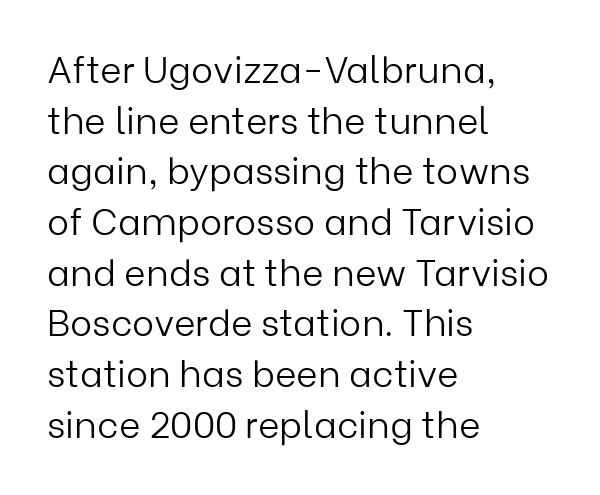
The image shows 37 px light sans-serif type, upright; set left-aligned, normal line spacing (1.37x), normal letter spacing, not underlined; low stroke contrast and a medium x-height.
